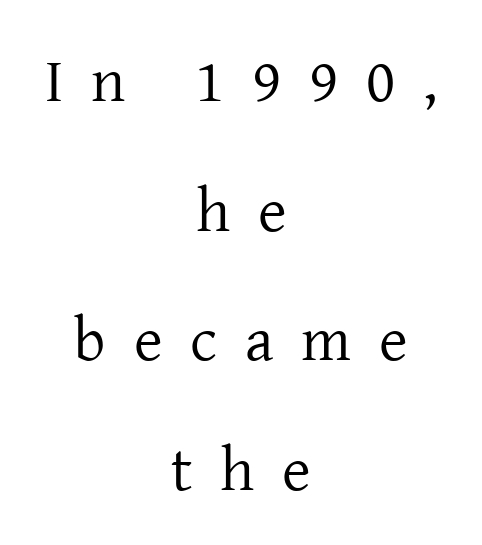
{"serif": "yes", "italic": "no", "bold": "no", "weight": "regular", "width": "normal", "stroke_contrast": "low", "x_height": "medium", "monospaced": "no", "underline": "no", "align": "center", "line_spacing": "loose", "line_spacing_ratio": 2.09, "letter_spacing": "wide", "letter_spacing_em": 0.45, "glyph_px": 62}
